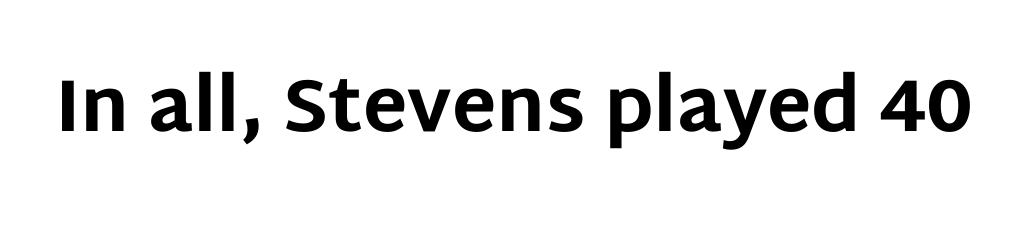
Words appear dense and cohesive because spacing is normal. Notice how thick the strokes are: this is what a full bold looks like. Only glyphs here, with clear space below each row. Grotesque or geometric, the face here clearly has no serifs. Unlike italic type, these characters show no tilt at all. Is this a fixed-width face? No — the glyphs have proportional, varying widths.
